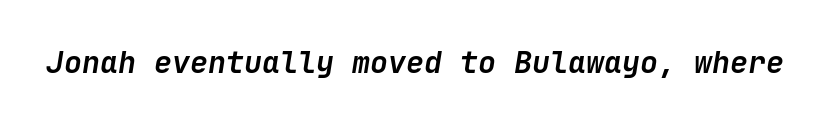
{"italic": "yes", "lean": "right", "slant_degrees": 9, "bold": "yes", "weight": "semibold", "width": "normal", "stroke_contrast": "low", "x_height": "medium", "underline": "no", "letter_spacing": "normal", "letter_spacing_em": 0.0, "glyph_px": 30}
